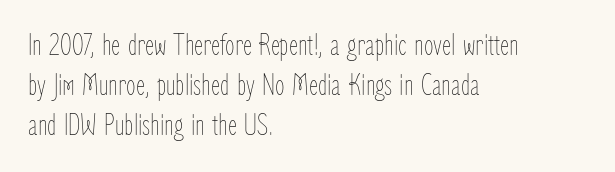
{"italic": "no", "bold": "no", "weight": "thin", "width": "condensed", "stroke_contrast": "low", "x_height": "medium", "monospaced": "no", "underline": "no", "align": "left", "line_spacing": "normal", "line_spacing_ratio": 1.29, "letter_spacing": "normal", "letter_spacing_em": 0.0, "glyph_px": 31}
